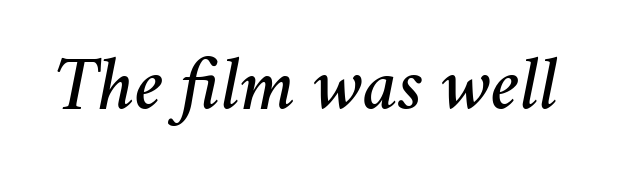
Q: Is the text italic (slanted)? A: Yes, it leans right by about 11 degrees.
Q: Is the text underlined? A: No.
Q: Is the spacing between letters normal or unusually wide? A: Normal.
Q: Width (condensed, normal, or wide)? A: Normal.
Q: Stroke contrast? A: Medium.
Q: x-height? A: Medium.
Q: Monospaced? A: No.
